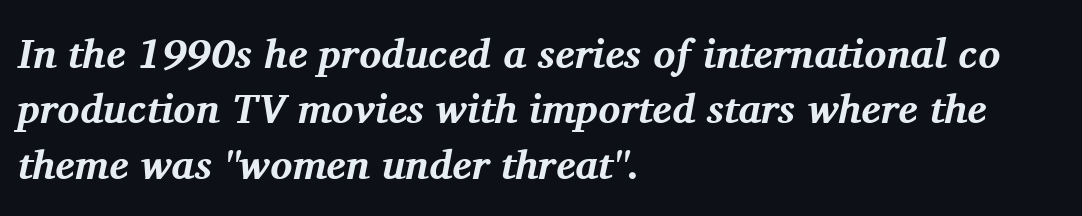
{"serif": "yes", "italic": "yes", "lean": "right", "slant_degrees": 11, "bold": "yes", "weight": "bold", "width": "normal", "stroke_contrast": "medium", "x_height": "medium", "monospaced": "no", "underline": "no", "align": "left", "line_spacing": "normal", "line_spacing_ratio": 1.35, "letter_spacing": "normal", "letter_spacing_em": 0.0, "glyph_px": 41}
